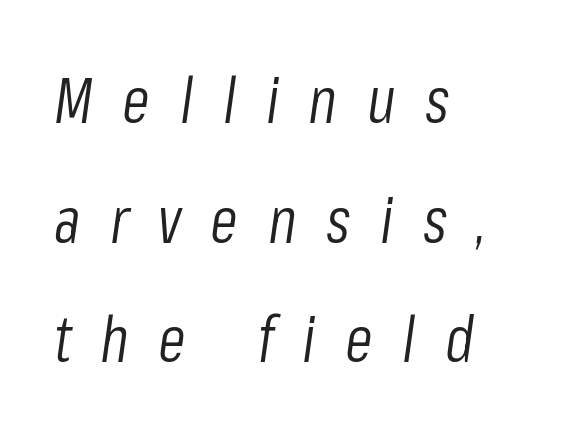
The image shows 64 px light, condensed type, italic (leaning right); set left-aligned, line spacing 1.87x, unusually wide letter spacing (+0.46 em), not underlined; low stroke contrast and a medium x-height.
